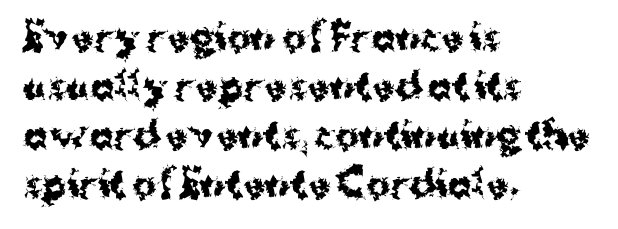
The image shows 36 px bold sans-serif type, upright; set left-aligned, normal line spacing (1.36x), normal letter spacing, not underlined; medium stroke contrast and a medium x-height.
